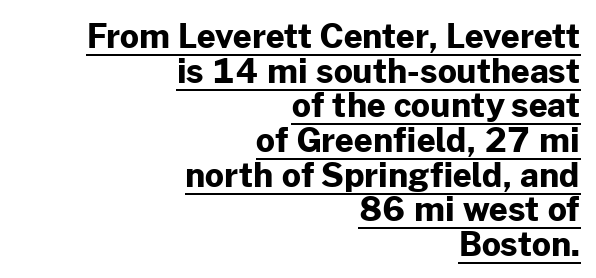
All the whitespace from short lines collects on the left. Underlining? Definitely there. Does the weight exceed regular? Yes, all the way to bold. Baseline-to-baseline distance is barely more than the letter height. What kind of face is this? One without serifs — a sans.
